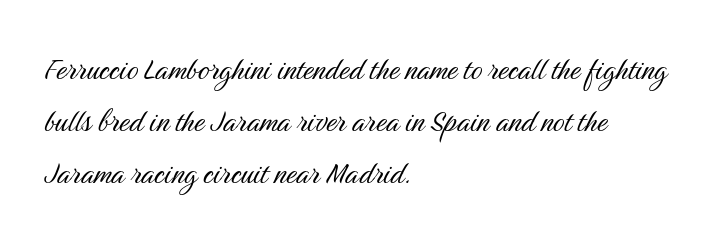
The image shows 36 px light, condensed sans-serif type; set left-aligned, normal line spacing (1.45x), normal letter spacing, not underlined; medium stroke contrast and a medium x-height.
